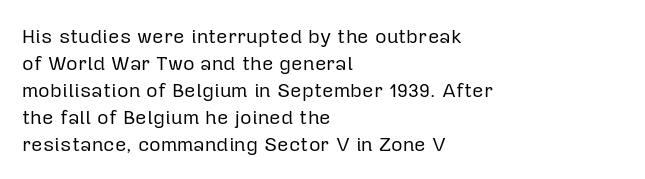
The image shows 20 px text type, upright; set left-aligned, normal line spacing (1.35x), normal letter spacing, not underlined.
